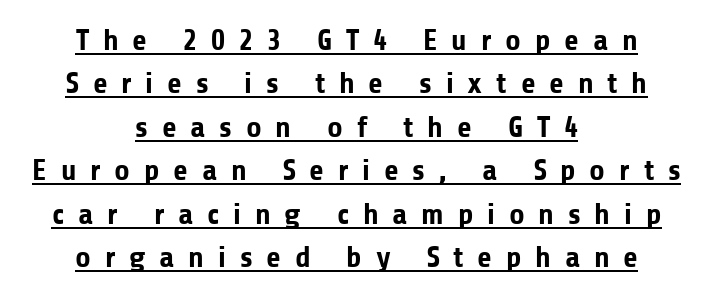
Does the copy run flush right? No — it is centered line by line. The rendering uses the underline text-decoration. Examine the stroke ends and you'll find no serifs. Words appear elongated and porous because spacing is wide. Successive baselines arrive at the customary interval. The letters are bold, with thick, heavy strokes.
